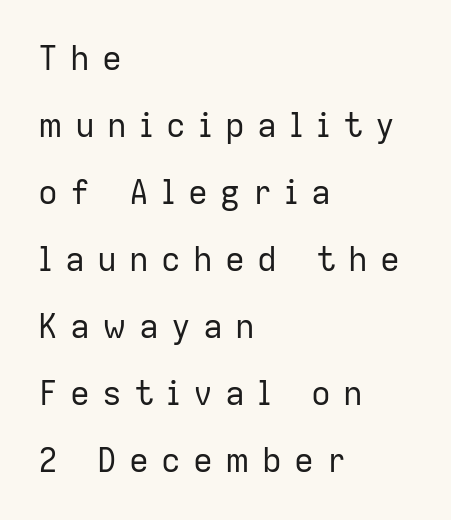
The image shows 33 px regular-weight sans-serif type, upright; set left-aligned, loose line spacing (2.03x), unusually wide letter spacing (+0.37 em), not underlined; low stroke contrast and a medium x-height.
